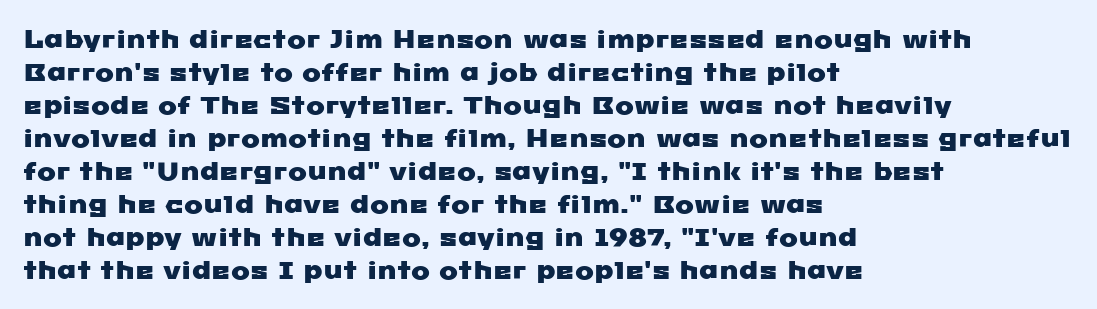
Q: Is the text underlined? A: No.
Q: How is the paragraph aligned? A: Left-aligned.
Q: Is the spacing between letters normal or unusually wide? A: Normal.
Q: Is the spacing between lines tight, normal or loose? A: Normal.
